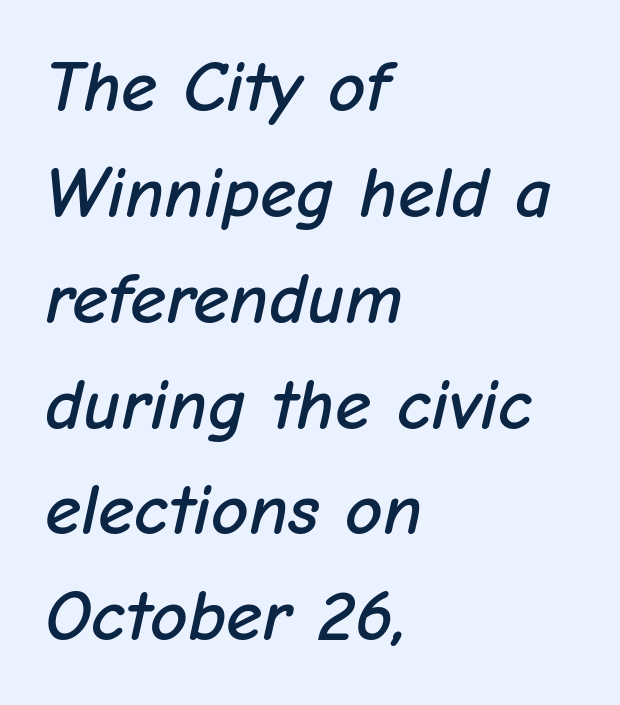
Q: Is the text italic (slanted)? A: Yes, it leans right by about 12 degrees.
Q: Is the text underlined? A: No.
Q: How is the paragraph aligned? A: Left-aligned.
Q: Is the spacing between letters normal or unusually wide? A: Normal.
Q: Is the spacing between lines tight, normal or loose? A: Normal.
Q: Width (condensed, normal, or wide)? A: Normal.
Q: Stroke contrast? A: Low.
Q: x-height? A: Medium.
Q: Monospaced? A: No.
